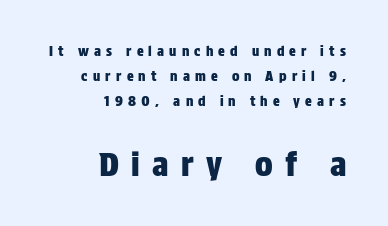
The image shows 33 px condensed sans-serif type, upright; set right-aligned, line spacing 1.8x, unusually wide letter spacing (+0.37 em), not underlined; the second (bottom) block is 2.36x larger; low stroke contrast and a large x-height.
